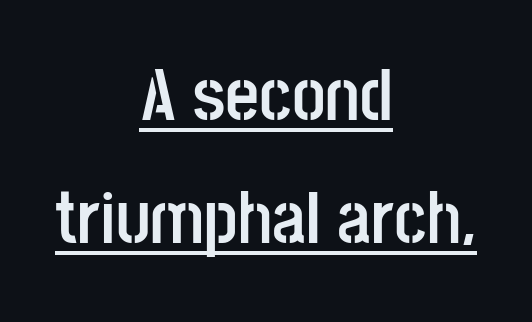
{"serif": "no", "italic": "no", "bold": "yes", "weight": "semibold", "width": "condensed", "stroke_contrast": "low", "x_height": "large", "monospaced": "no", "underline": "yes", "align": "center", "line_spacing": "normal", "line_spacing_ratio": 1.66, "letter_spacing": "normal", "letter_spacing_em": 0.0, "glyph_px": 74}
